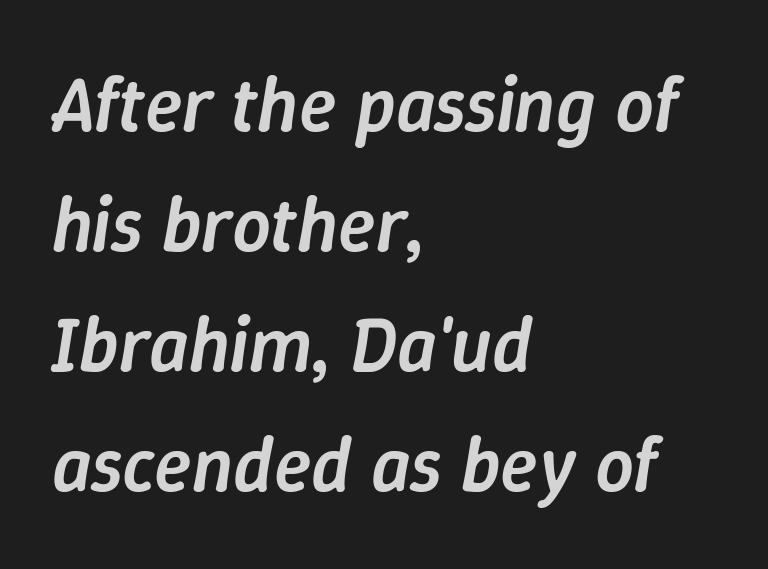
Descender tails drop into unmarked territory. A typesetter would call this proportional, since set widths differ per character. Observe the lean: these are italic letterforms. Bold? Not quite — semibold, heavier than regular but stopping short. Typeset ragged right — the left edge is the straight one. Nothing unusual about the tracking: characters are spaced as the font intends.
